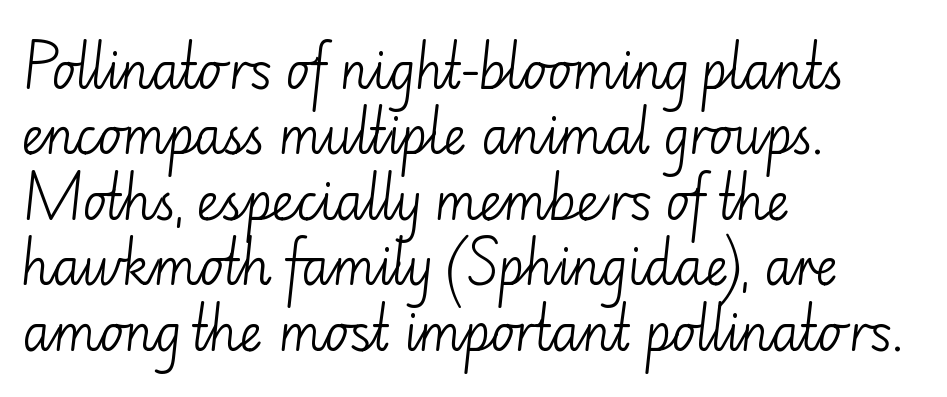
{"serif": "no", "bold": "no", "weight": "light", "width": "normal", "stroke_contrast": "low", "x_height": "small", "monospaced": "no", "underline": "no", "align": "left", "line_spacing": "normal", "line_spacing_ratio": 1.31, "letter_spacing": "normal", "letter_spacing_em": 0.0, "glyph_px": 50}
